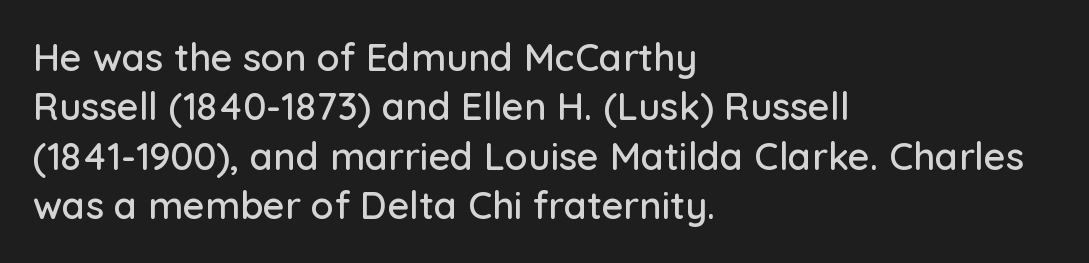
Lines of text with bare space underneath. Ordinary non-slanted type is in use. Is this a sans? Yes — the strokes have no serifs. Is this a fixed-width face? No — the glyphs have proportional, varying widths. The passage shown stacks its lines at a standard gap. Each word holds together tightly as a unit, with standard inter-letter gaps.
